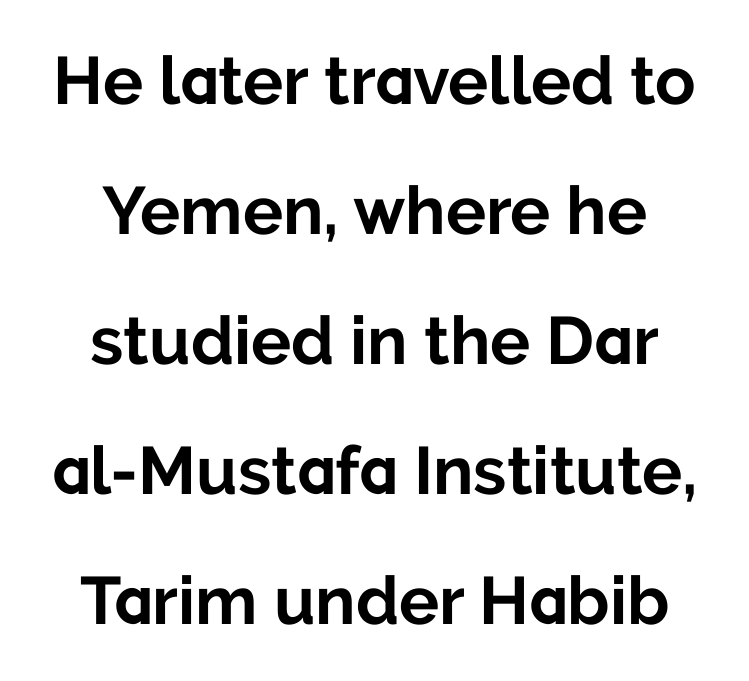
{"serif": "no", "italic": "no", "bold": "yes", "weight": "bold", "width": "normal", "stroke_contrast": "low", "x_height": "medium", "monospaced": "no", "underline": "no", "line_spacing": "loose", "line_spacing_ratio": 1.94, "letter_spacing": "normal", "letter_spacing_em": 0.0, "glyph_px": 67}
